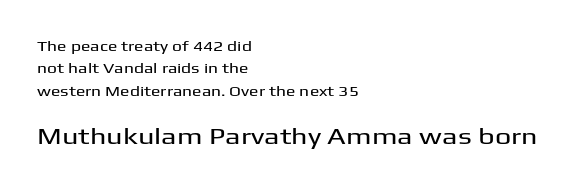
{"italic": "no", "underline": "no", "align": "left", "line_spacing": "normal", "line_spacing_ratio": 1.59, "letter_spacing": "normal", "letter_spacing_em": 0.0, "larger_block": "second", "size_ratio": 1.64, "glyph_px": 23}
